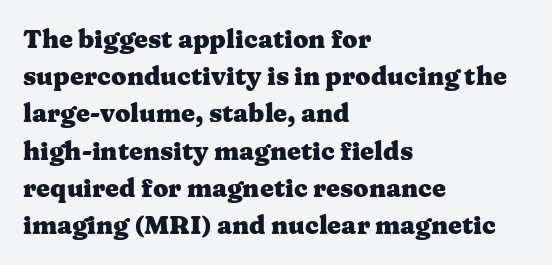
{"italic": "no", "bold": "yes", "underline": "no", "align": "left", "line_spacing": "normal", "line_spacing_ratio": 1.49, "letter_spacing": "normal", "letter_spacing_em": 0.0, "glyph_px": 25}
